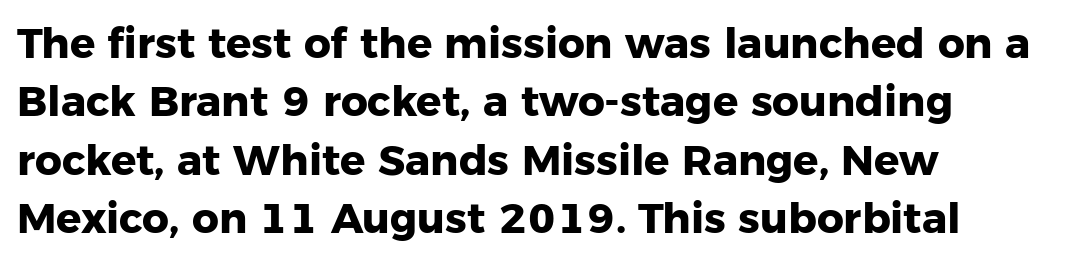
Vertically, the passage feels balanced, rows spaced as you'd expect. Here the glyphs are tracked normally, forming tight word shapes. Note: no serifs on the glyphs. Is there any slant? The stems are plumb.
